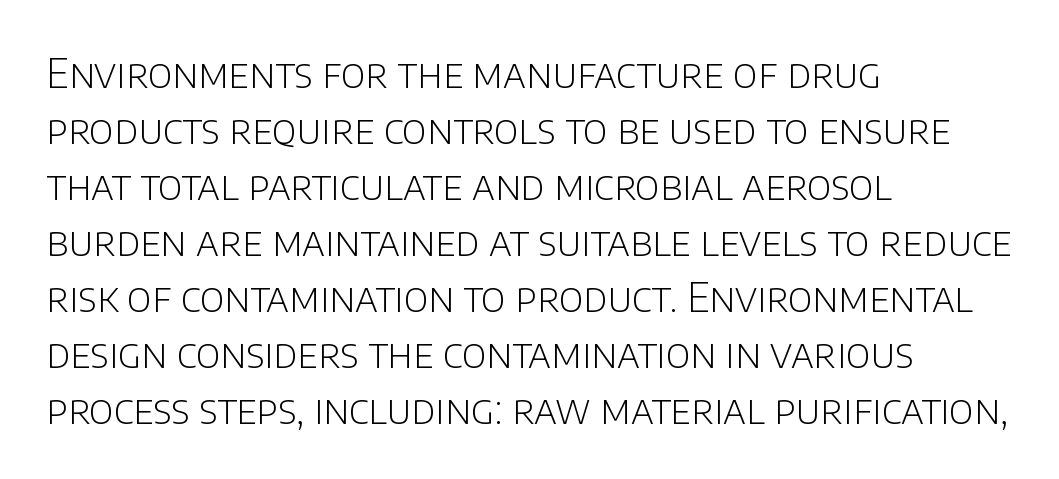
Is the letter spacing exaggerated? No — it looks like the ordinary default. The letterforms sit at book weight or below. Students, observe: this is what conventionally led text looks like. What kind of face is this? One without serifs — a sans. Lines of text with bare space underneath. The passage shown is typed in a proportional face where columns would drift.
